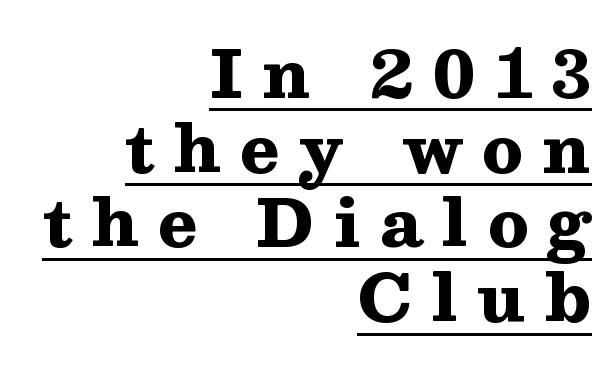
The image shows 65 px heavy, wide serif type, upright; set right-aligned, tight line spacing (1.15x), unusually wide letter spacing (+0.3 em), underlined; medium stroke contrast and a medium x-height.
